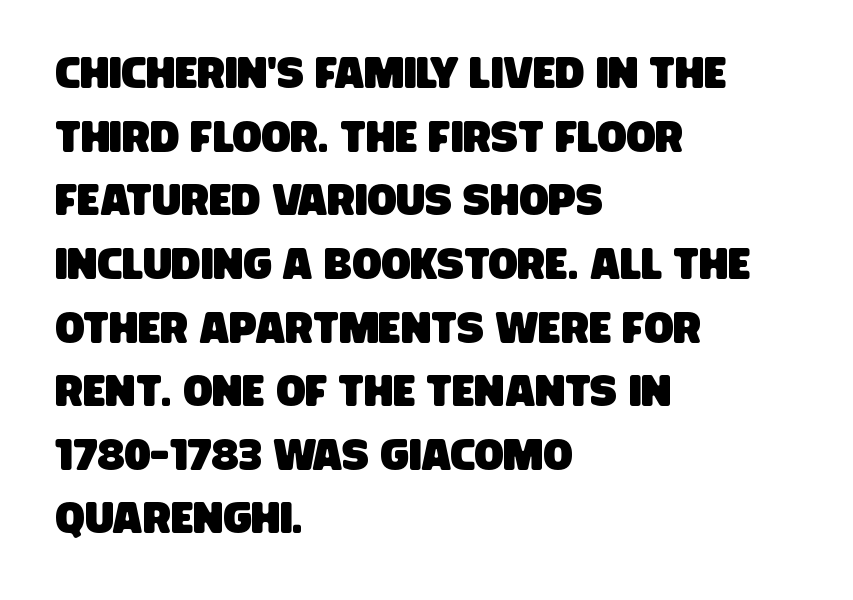
The image shows 43 px condensed sans-serif type; set left-aligned, normal line spacing (1.48x), normal letter spacing, not underlined; low stroke contrast and a large x-height.
